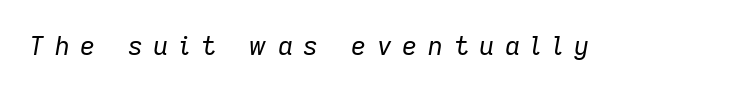
The passage shown is not bold in any degree. The face used here has a pronounced slope to its letters. This sample uses expanded letter spacing, leaving extra air between glyphs. Each row of text sits above clean, open space.
